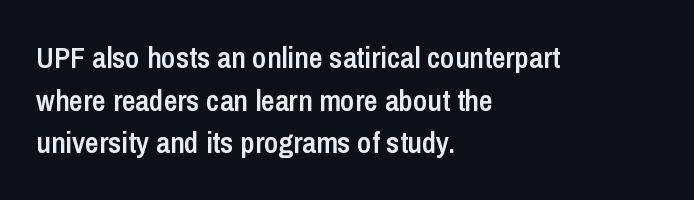
Q: Is the text bold? A: Semi-bold.
Q: Is the text italic (slanted)? A: No, it is upright.
Q: Is the typeface a serif or a sans-serif typeface? A: Sans-serif.
Q: Is the text underlined? A: No.
Q: How is the paragraph aligned? A: Left-aligned.
Q: Is the spacing between letters normal or unusually wide? A: Normal.
Q: Is the spacing between lines tight, normal or loose? A: Normal.
Q: Width (condensed, normal, or wide)? A: Condensed.
Q: Stroke contrast? A: Low.
Q: x-height? A: Medium.
Q: Monospaced? A: No.
